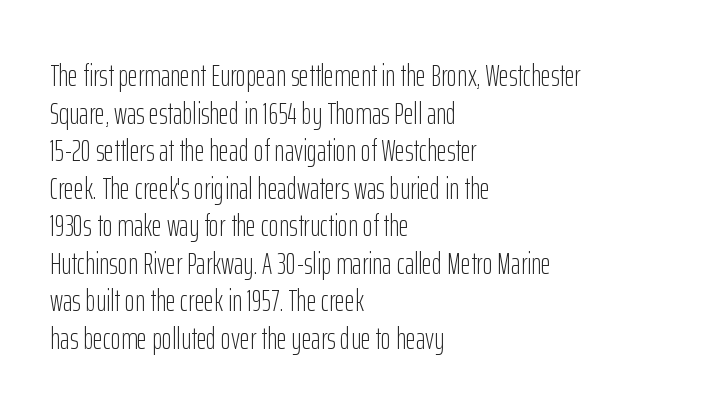
Serifs: no, the terminals of the letterforms are clean. Spacing between characters is what you'd get straight out of the box. Stems and bowls with no extra thickness — not bold. The face used here is proportionally spaced, like ordinary book or web type. The font's upright variant was chosen for this text.
